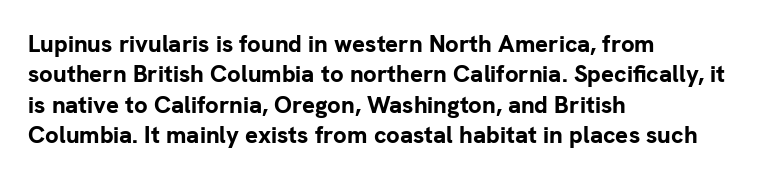
Q: Is the text bold? A: Yes.
Q: Is the text italic (slanted)? A: No, it is upright.
Q: Is the text underlined? A: No.
Q: How is the paragraph aligned? A: Left-aligned.
Q: Is the spacing between letters normal or unusually wide? A: Normal.
Q: Is the spacing between lines tight, normal or loose? A: Normal.
